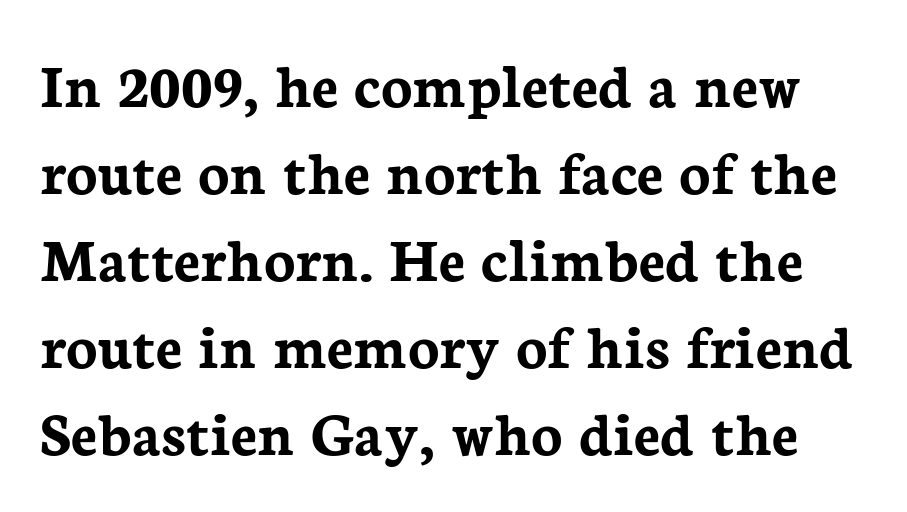
Honestly, there is no underline to notice here at all. A full-strength bold gives these letters their thick strokes. The rendering shows small feet on the letterforms — a serif design. Each letter keeps its own natural width here, so spacing adapts to shape. Tracking here is standard; glyphs follow each other at the usual distance. Posture: straight, roman, zero tilt.
